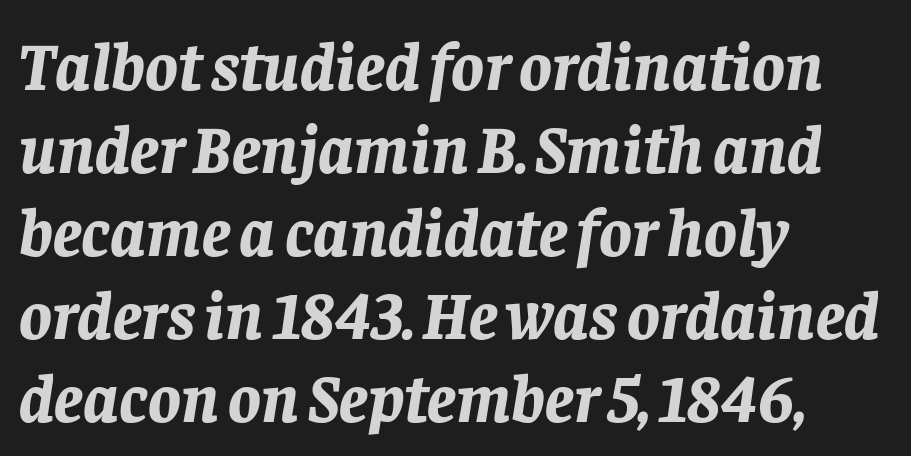
Q: Is the text bold? A: Yes.
Q: Is the text italic (slanted)? A: Yes, it leans right by about 8 degrees.
Q: Is the text underlined? A: No.
Q: How is the paragraph aligned? A: Left-aligned.
Q: Is the spacing between letters normal or unusually wide? A: Normal.
Q: Width (condensed, normal, or wide)? A: Normal.
Q: Stroke contrast? A: Low.
Q: x-height? A: Large.
Q: Monospaced? A: No.
